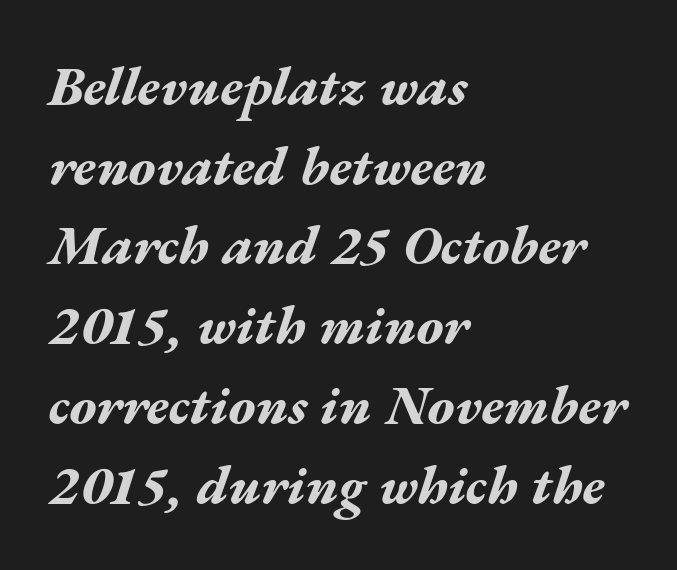
Q: Is the text bold? A: Yes.
Q: Is the text italic (slanted)? A: Yes, it leans right by about 17 degrees.
Q: Is the text underlined? A: No.
Q: How is the paragraph aligned? A: Left-aligned.
Q: Is the spacing between letters normal or unusually wide? A: Normal.
Q: Is the spacing between lines tight, normal or loose? A: Normal.
Q: Width (condensed, normal, or wide)? A: Wide.
Q: Stroke contrast? A: Medium.
Q: x-height? A: Medium.
Q: Monospaced? A: No.
